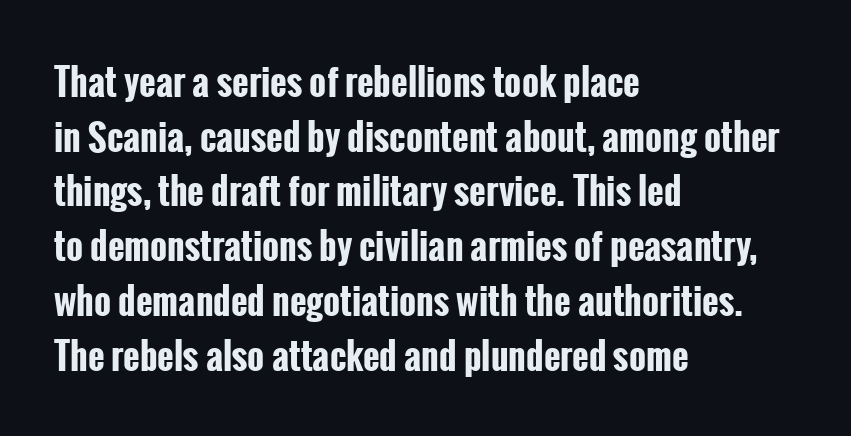
{"serif": "no", "italic": "no", "bold": "yes", "weight": "bold", "width": "condensed", "stroke_contrast": "low", "x_height": "medium", "monospaced": "no", "underline": "no", "align": "left", "line_spacing": "normal", "line_spacing_ratio": 1.52, "letter_spacing": "normal", "letter_spacing_em": 0.0, "glyph_px": 36}
